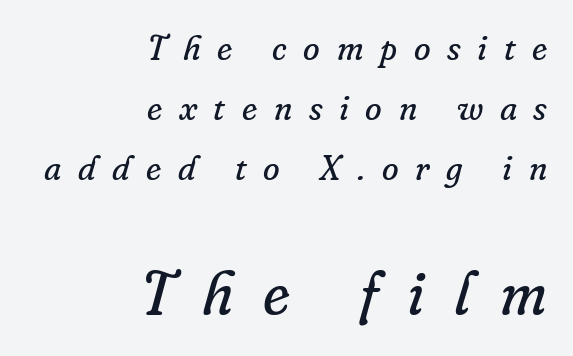
The typeface has the unassuming heft of standard copy or less. Tracking value appears strongly positive — letters spread wide. Type size steps up from the first block to the second. The glyphs are unaccompanied by any horizontal stroke below them.
